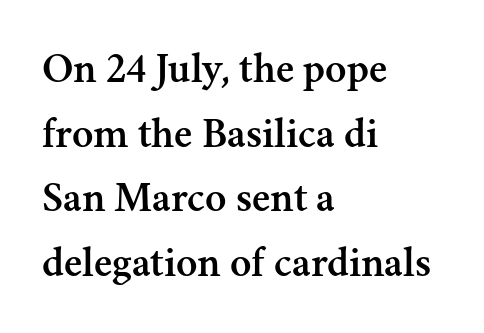
{"serif": "yes", "italic": "no", "width": "normal", "stroke_contrast": "medium", "x_height": "small", "monospaced": "no", "underline": "no", "align": "left", "line_spacing": "normal", "line_spacing_ratio": 1.47, "letter_spacing": "normal", "letter_spacing_em": 0.0, "glyph_px": 44}
